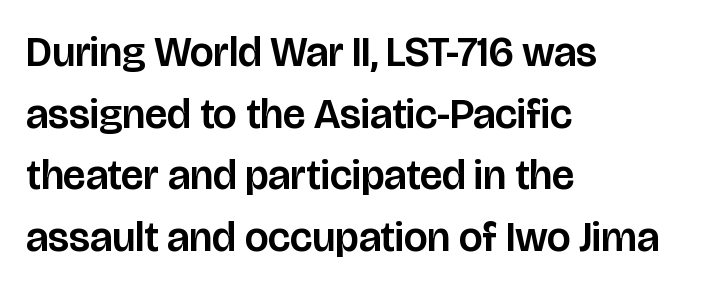
The characters display no serif detailing; their extremities are plain. The compositor pushed each line to the left boundary. Nobody drew a line under any word here. Designer's note — italics off, roman on. Proportional: the letters do not fall into vertical columns.
